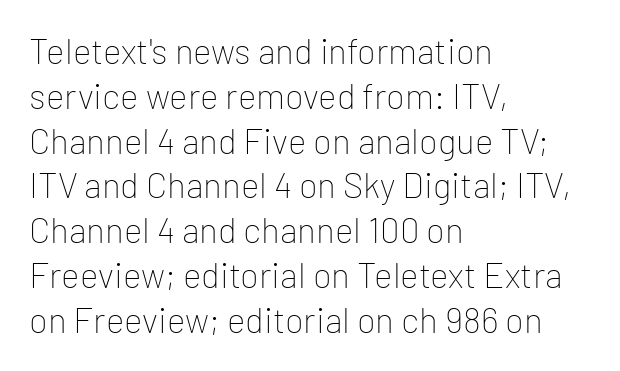
Q: Is the text bold? A: No.
Q: Is the text italic (slanted)? A: No, it is upright.
Q: Is the typeface a serif or a sans-serif typeface? A: Sans-serif.
Q: Is the text underlined? A: No.
Q: How is the paragraph aligned? A: Left-aligned.
Q: Is the spacing between letters normal or unusually wide? A: Normal.
Q: Is the spacing between lines tight, normal or loose? A: Normal.
Q: Width (condensed, normal, or wide)? A: Normal.
Q: Stroke contrast? A: Low.
Q: x-height? A: Medium.
Q: Monospaced? A: No.
